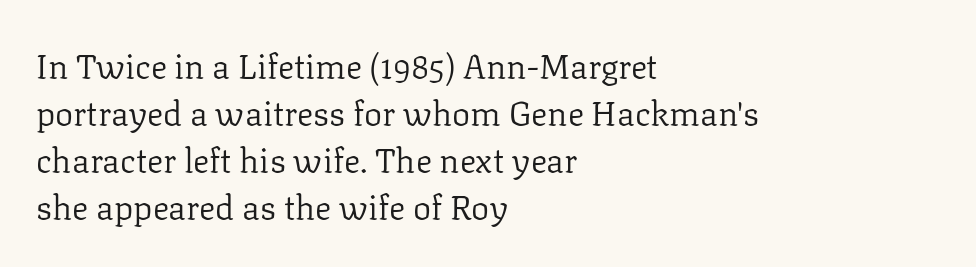
{"serif": "yes", "italic": "no", "bold": "no", "weight": "regular", "width": "normal", "stroke_contrast": "low", "x_height": "medium", "monospaced": "no", "underline": "no", "align": "left", "line_spacing": "normal", "line_spacing_ratio": 1.38, "letter_spacing": "normal", "letter_spacing_em": 0.0, "glyph_px": 34}
